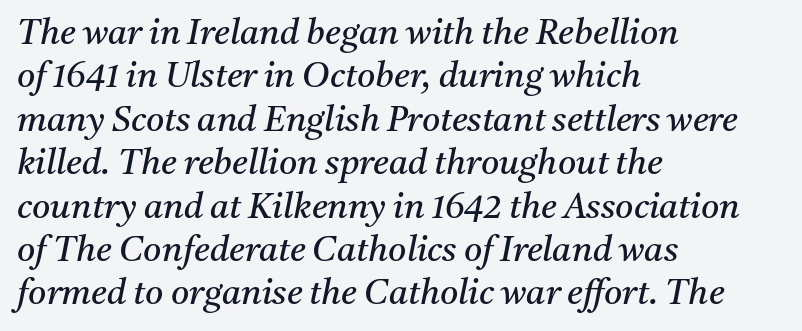
The image shows 35 px regular-weight serif type, italic (leaning right); set left-aligned, line spacing 1.24x, normal letter spacing, not underlined; medium stroke contrast and a medium x-height.
